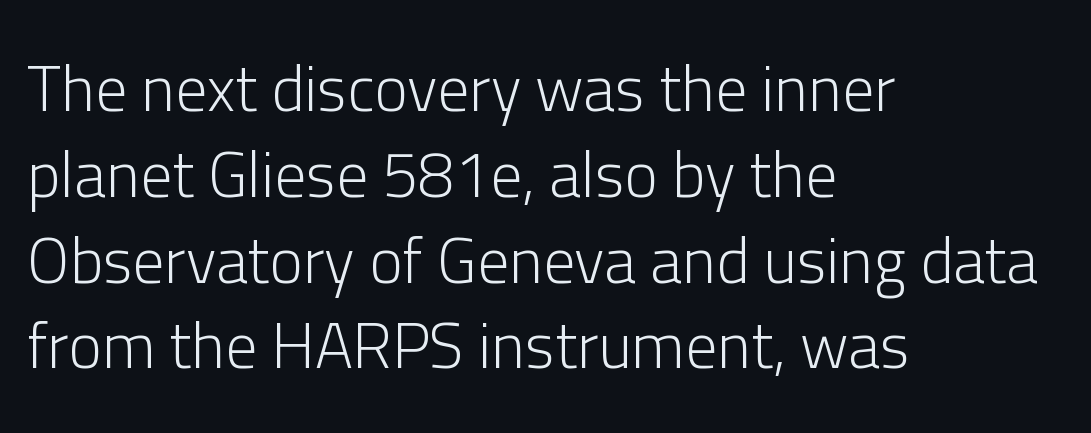
Each letter's strokes conclude bluntly, with no projecting serifs. The setting favours the left margin, as ordinary paragraphs usually do. Check the space under the baseline: it is left empty. Evenly set lines give the paragraph a standard silhouette. The rendering uses natural spacing where letterforms have individual widths.
